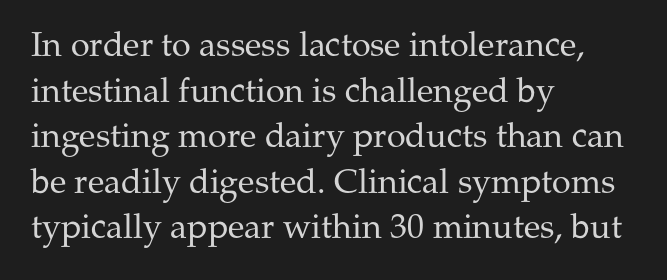
The space beneath each line is pristine and unruled. Spacing between characters is what you'd get straight out of the box. The rendering uses natural spacing where letterforms have individual widths. Does the copy run flush right? No — it runs flush left. Is the type heavy? It reads as light-to-regular instead.
